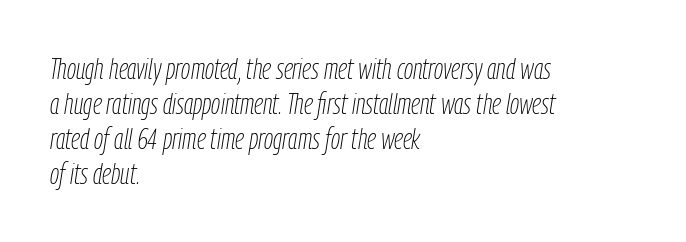
The letters look calm and open, with moderate or lighter stems. Any mark beneath the type? The region is blank. Proportional: the letters do not fall into vertical columns. Left-aligned paragraph, ragged on the right. You can tell it's italic because the verticals aren't actually vertical. The tracking reads as untouched default to a designer's eye.
